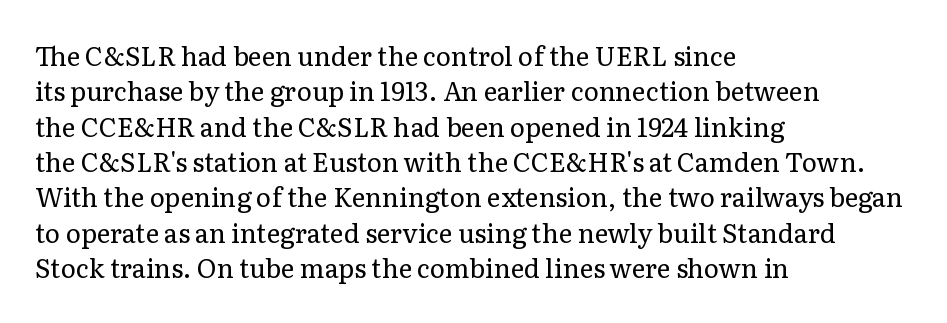
{"italic": "no", "bold": "no", "underline": "no", "align": "left", "line_spacing": "normal", "line_spacing_ratio": 1.36, "letter_spacing": "normal", "letter_spacing_em": 0.0, "glyph_px": 26}
